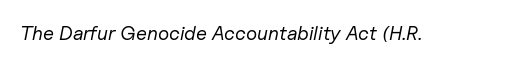
Q: Is the text bold? A: No.
Q: Is the text italic (slanted)? A: Yes, it leans right by about 11 degrees.
Q: Is the text underlined? A: No.
Q: Is the spacing between letters normal or unusually wide? A: Normal.
